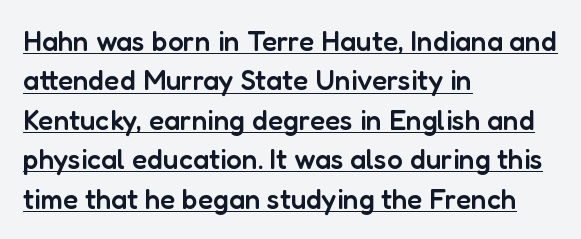
Grotesque or geometric, the face here clearly has no serifs. Italic: no, the glyphs are upright roman. Layout note: lines flush left. These characters rest on top of a visible drawn line. Tracking value appears to be zero — textbook default spacing. The characters look somewhat weighty, a semibold short of true bold.
